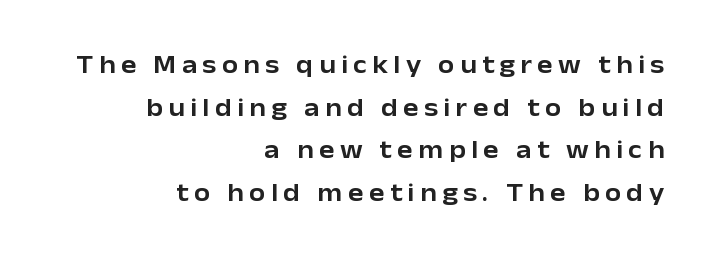
Q: Is the text italic (slanted)? A: No, it is upright.
Q: Is the text underlined? A: No.
Q: How is the paragraph aligned? A: Right-aligned.
Q: Is the spacing between letters normal or unusually wide? A: Unusually wide.
Q: Is the spacing between lines tight, normal or loose? A: Normal.
